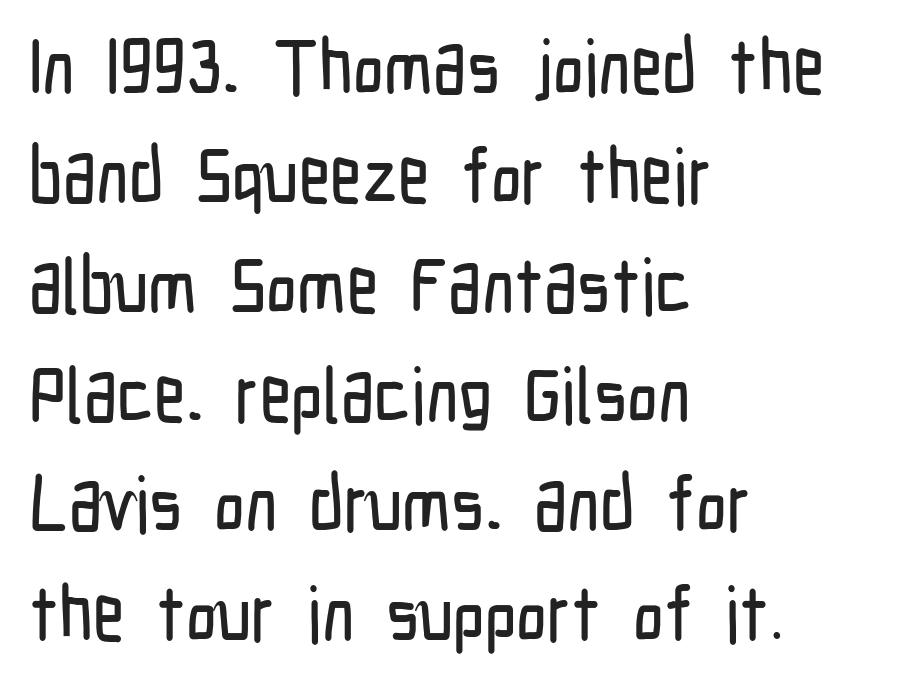
The image shows 77 px condensed sans-serif type, upright; set left-aligned, normal line spacing (1.42x), normal letter spacing, not underlined; low stroke contrast and a medium x-height.
